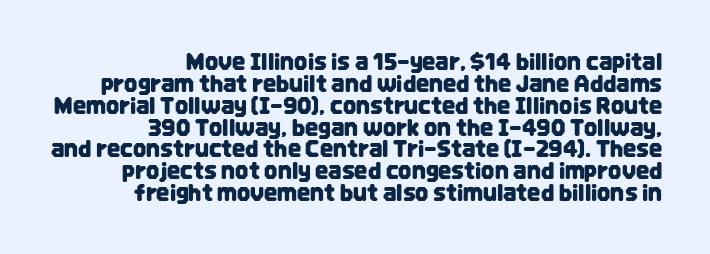
The image shows 23 px text type, upright; set right-aligned, tight line spacing (0.95x), normal letter spacing, not underlined.
